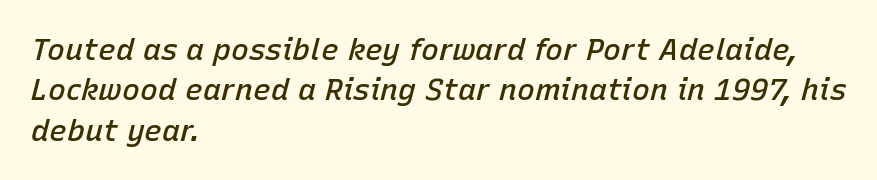
Standard letterfit; no display-style spreading of the glyphs. The setting favours the left margin, as ordinary paragraphs usually do. The words here are not underlined. Does the lettering tilt? It does — this is italic.
